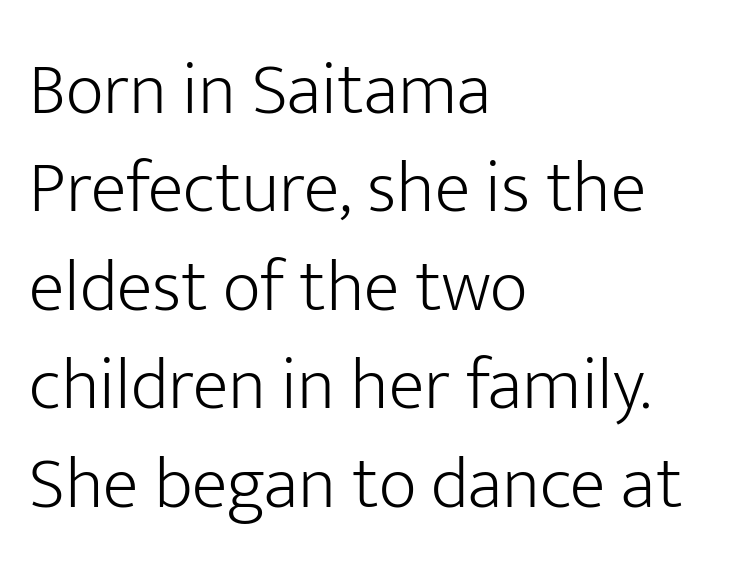
There is no visible air inserted between adjacent glyphs. Alignment: flush left. Style check: upright. No feet cap the strokes, marking this as sans-serif type. Quick note: underline off.
